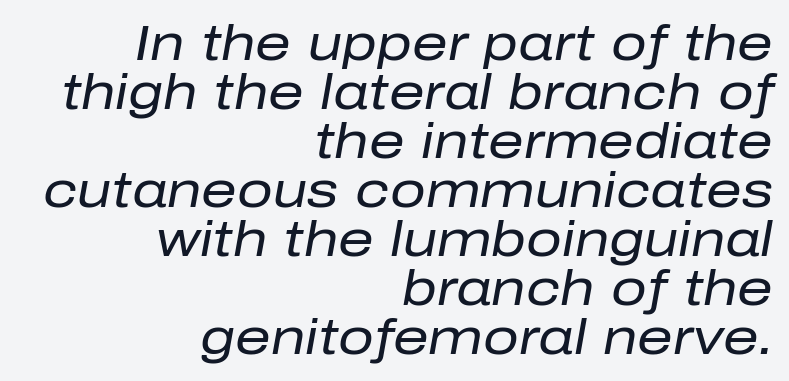
Q: Is the text bold? A: No.
Q: Is the text italic (slanted)? A: Yes, it leans right by about 10 degrees.
Q: Is the text underlined? A: No.
Q: How is the paragraph aligned? A: Right-aligned.
Q: Is the spacing between letters normal or unusually wide? A: Normal.
Q: Is the spacing between lines tight, normal or loose? A: Tight.
Q: Width (condensed, normal, or wide)? A: Normal.
Q: Stroke contrast? A: Low.
Q: x-height? A: Medium.
Q: Monospaced? A: No.
